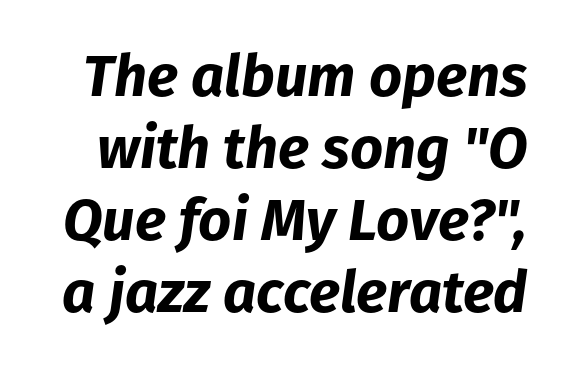
Q: Is the text bold? A: Yes.
Q: Is the text italic (slanted)? A: Yes, it leans right by about 8 degrees.
Q: Is the text underlined? A: No.
Q: Is the spacing between letters normal or unusually wide? A: Normal.
Q: Width (condensed, normal, or wide)? A: Normal.
Q: Stroke contrast? A: Low.
Q: x-height? A: Medium.
Q: Monospaced? A: No.
